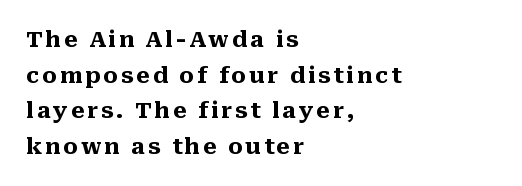
Q: Is the text bold? A: Yes.
Q: Is the text italic (slanted)? A: No, it is upright.
Q: Is the text underlined? A: No.
Q: How is the paragraph aligned? A: Left-aligned.
Q: Is the spacing between lines tight, normal or loose? A: Normal.
